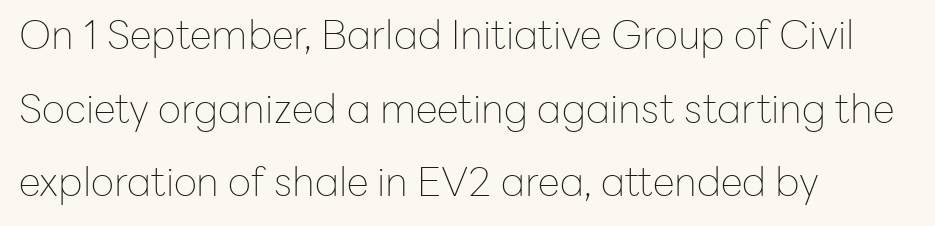
The image shows 40 px thin sans-serif type, upright; set left-aligned, line spacing 1.84x, normal letter spacing, not underlined; low stroke contrast and a medium x-height.
